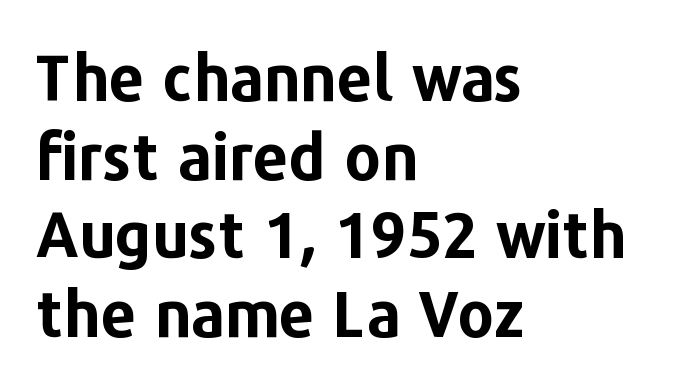
Q: Is the text bold? A: Yes.
Q: Is the text italic (slanted)? A: No, it is upright.
Q: Is the typeface a serif or a sans-serif typeface? A: Sans-serif.
Q: Is the text underlined? A: No.
Q: How is the paragraph aligned? A: Left-aligned.
Q: Is the spacing between letters normal or unusually wide? A: Normal.
Q: Is the spacing between lines tight, normal or loose? A: Normal.
Q: Width (condensed, normal, or wide)? A: Normal.
Q: Stroke contrast? A: Low.
Q: x-height? A: Medium.
Q: Monospaced? A: No.
